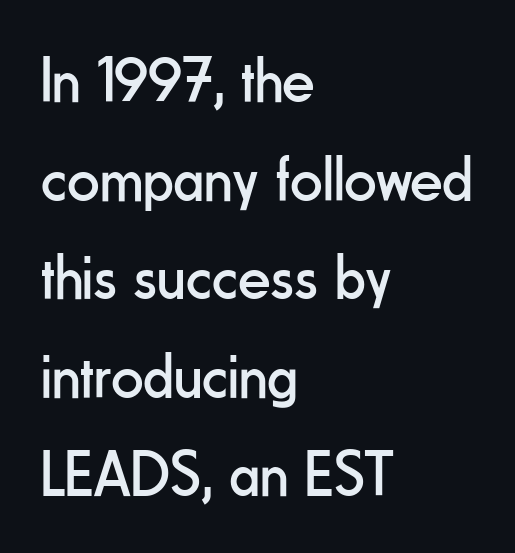
Interline gaps are of average width in this sample. Unlike italic type, these characters show no tilt at all. Type without underlining. The font is comparable to plain body text, perhaps lighter. Glyph-to-glyph distance matches everyday printed text. Unlike a traditional serif, this face leaves its strokes unadorned.
